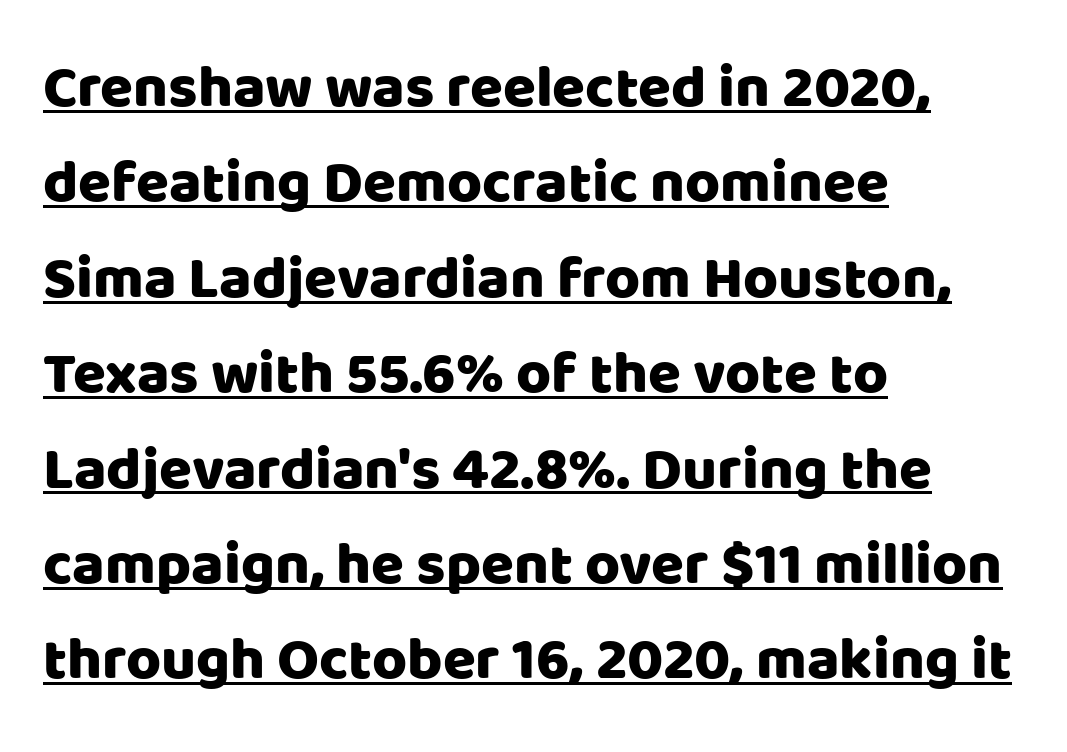
The image shows 60 px sans-serif type, upright; set left-aligned, normal line spacing (1.59x), normal letter spacing, underlined; low stroke contrast and a large x-height.
